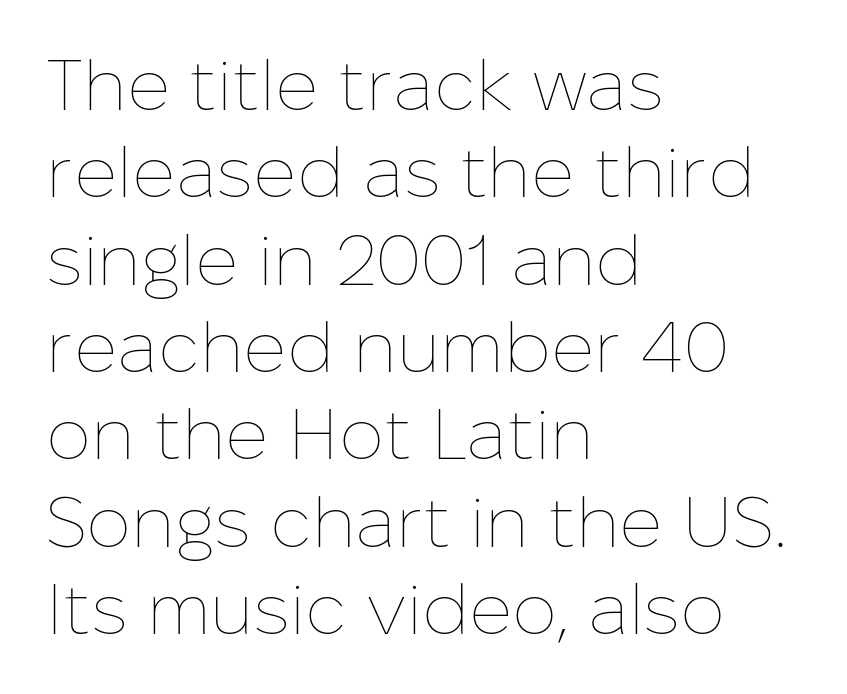
{"italic": "no", "bold": "no", "weight": "thin", "width": "normal", "stroke_contrast": "low", "x_height": "medium", "monospaced": "no", "underline": "no", "align": "left", "line_spacing_ratio": 1.23, "letter_spacing": "normal", "letter_spacing_em": 0.0, "glyph_px": 71}
